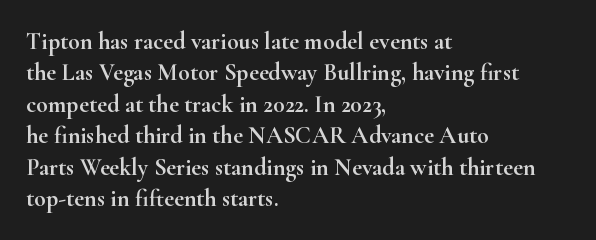
{"italic": "no", "underline": "no", "align": "left", "line_spacing": "normal", "line_spacing_ratio": 1.31, "letter_spacing": "normal", "letter_spacing_em": 0.0, "glyph_px": 24}
